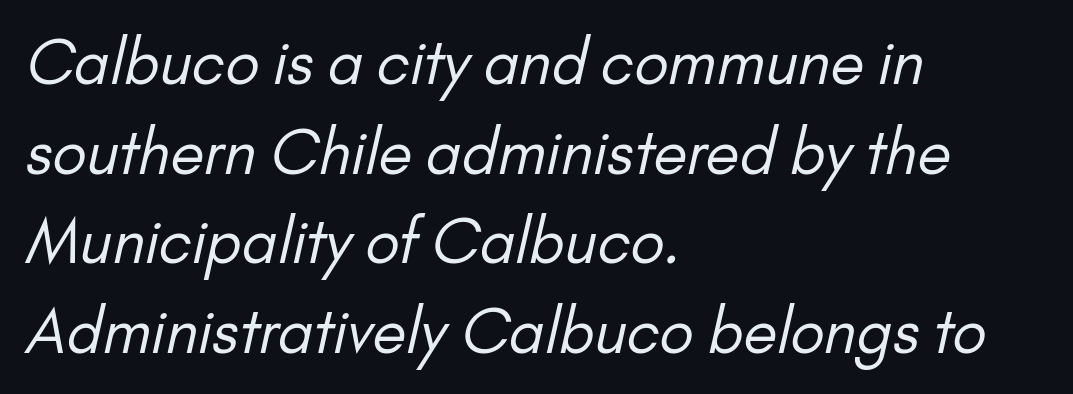
These lines keep a tight, regular rhythm from letter to letter. Proportional: the letters do not fall into vertical columns. Is the stroke heavy? The answer is a plain regular-or-lighter. The font family rendered here belongs to the sans-serif group. The text block is weighted toward the left margin, trailing off unevenly rightward. Underlining? Definitely not there.
